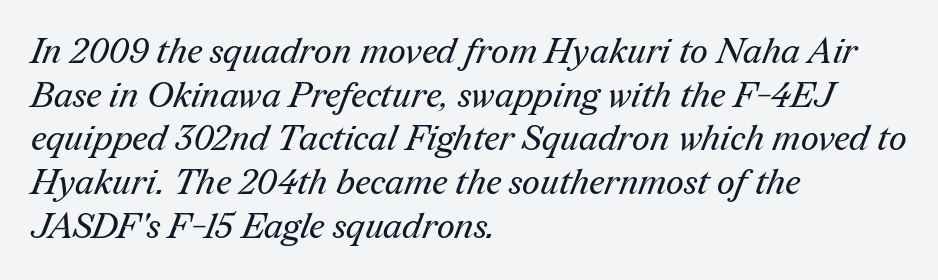
The image shows 35 px regular-weight serif type; set left-aligned, normal line spacing (1.25x), normal letter spacing, not underlined; medium stroke contrast and a medium x-height.
